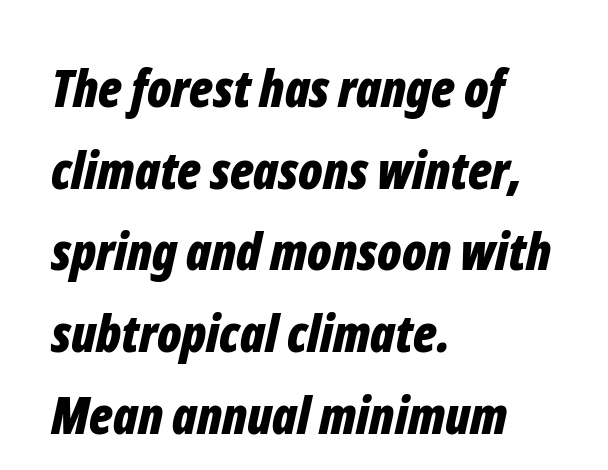
{"italic": "yes", "lean": "right", "slant_degrees": 12, "bold": "yes", "weight": "bold", "width": "condensed", "stroke_contrast": "low", "x_height": "medium", "monospaced": "no", "underline": "no", "align": "left", "line_spacing": "normal", "line_spacing_ratio": 1.57, "letter_spacing": "normal", "letter_spacing_em": 0.0, "glyph_px": 52}
